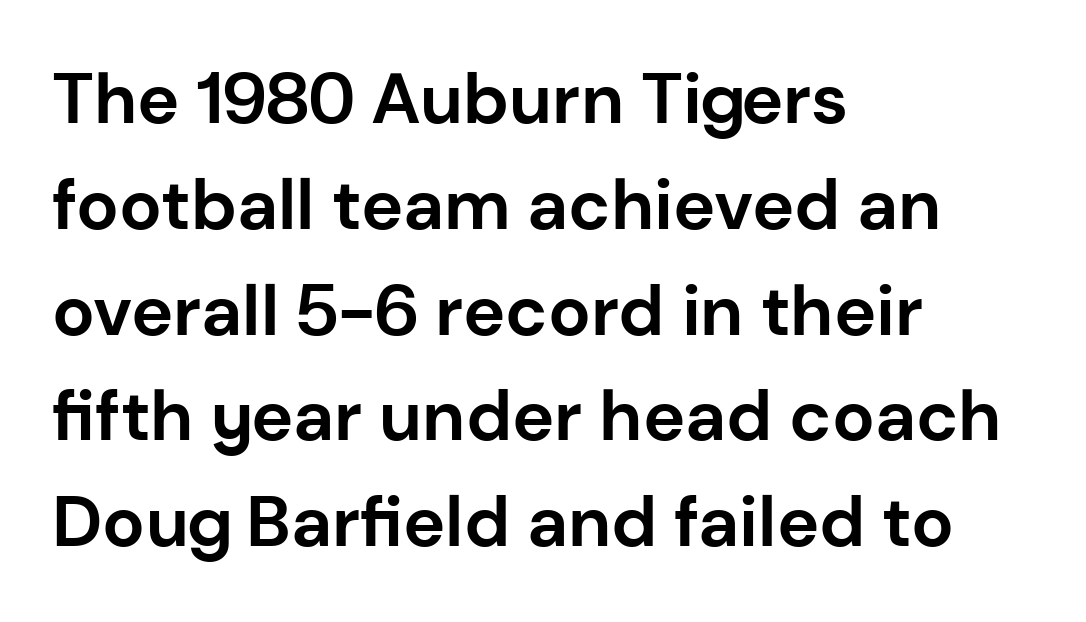
The image shows 71 px bold sans-serif type, upright; set left-aligned, normal line spacing (1.49x), normal letter spacing, not underlined; low stroke contrast and a medium x-height.
